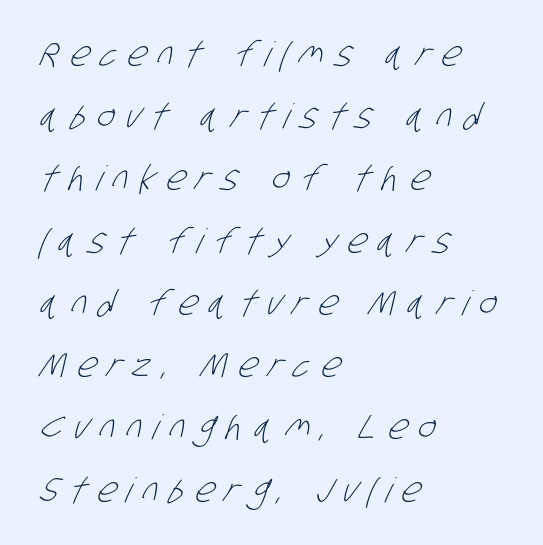
{"serif": "no", "bold": "no", "weight": "light", "width": "condensed", "stroke_contrast": "low", "x_height": "large", "monospaced": "no", "underline": "no", "align": "left", "line_spacing_ratio": 1.83, "letter_spacing": "wide", "letter_spacing_em": 0.33, "glyph_px": 34}
